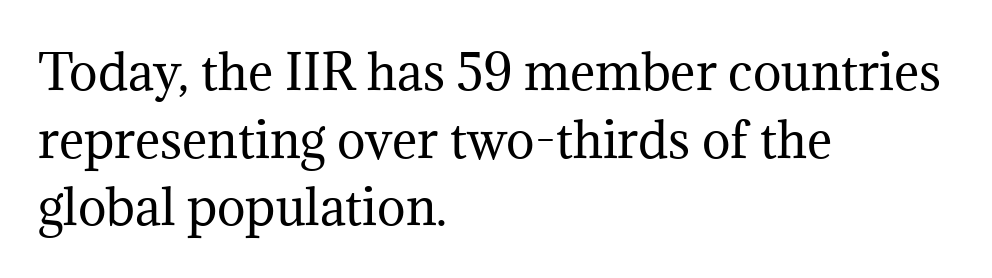
Q: Is the text bold? A: No.
Q: Is the text italic (slanted)? A: No, it is upright.
Q: Is the typeface a serif or a sans-serif typeface? A: Serif.
Q: Is the text underlined? A: No.
Q: How is the paragraph aligned? A: Left-aligned.
Q: Is the spacing between letters normal or unusually wide? A: Normal.
Q: Is the spacing between lines tight, normal or loose? A: Normal.
Q: Width (condensed, normal, or wide)? A: Normal.
Q: Stroke contrast? A: Medium.
Q: x-height? A: Medium.
Q: Monospaced? A: No.
